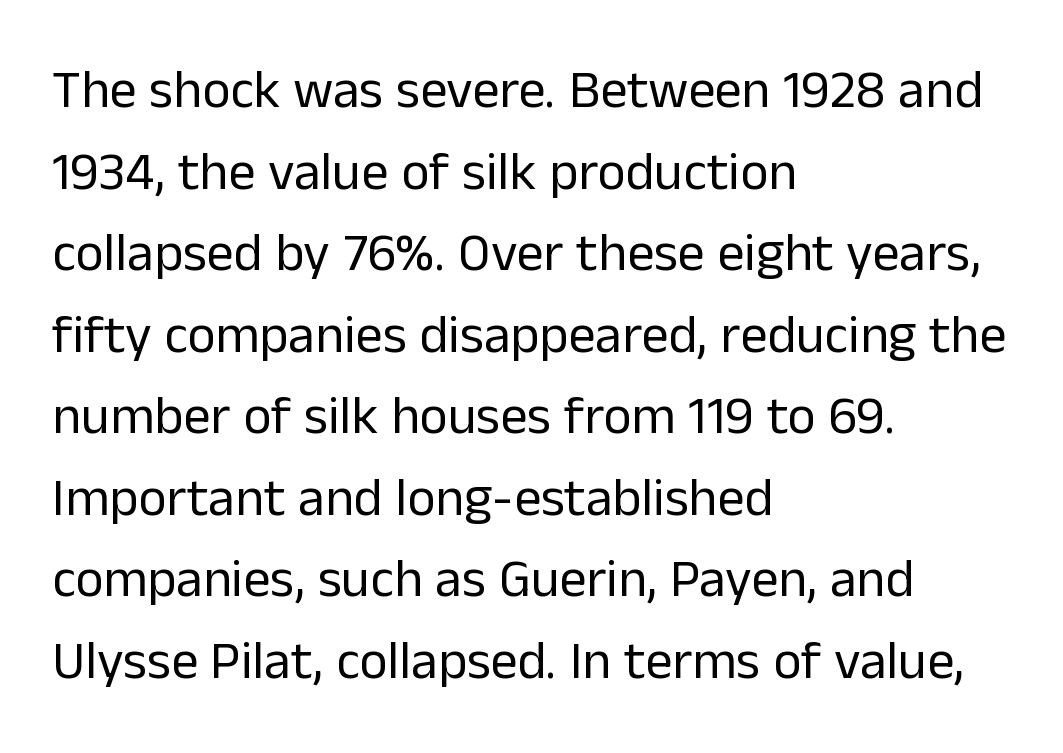
Q: Is the text bold? A: No.
Q: Is the text italic (slanted)? A: No, it is upright.
Q: Is the typeface a serif or a sans-serif typeface? A: Sans-serif.
Q: Is the text underlined? A: No.
Q: How is the paragraph aligned? A: Left-aligned.
Q: Is the spacing between letters normal or unusually wide? A: Normal.
Q: Is the spacing between lines tight, normal or loose? A: Normal.
Q: Width (condensed, normal, or wide)? A: Normal.
Q: Stroke contrast? A: Low.
Q: x-height? A: Medium.
Q: Monospaced? A: No.
